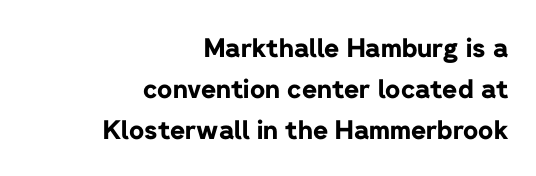
Horizontally, the lines are justified to the trailing edge only. Every stem runs plumb, perpendicular to the baseline. Glance below the letters and you will spot only blank space. No extra tracking has been applied to these lines. Students, observe: this is what conventionally led text looks like. Each glyph is drawn with heavy, bold strokes.
